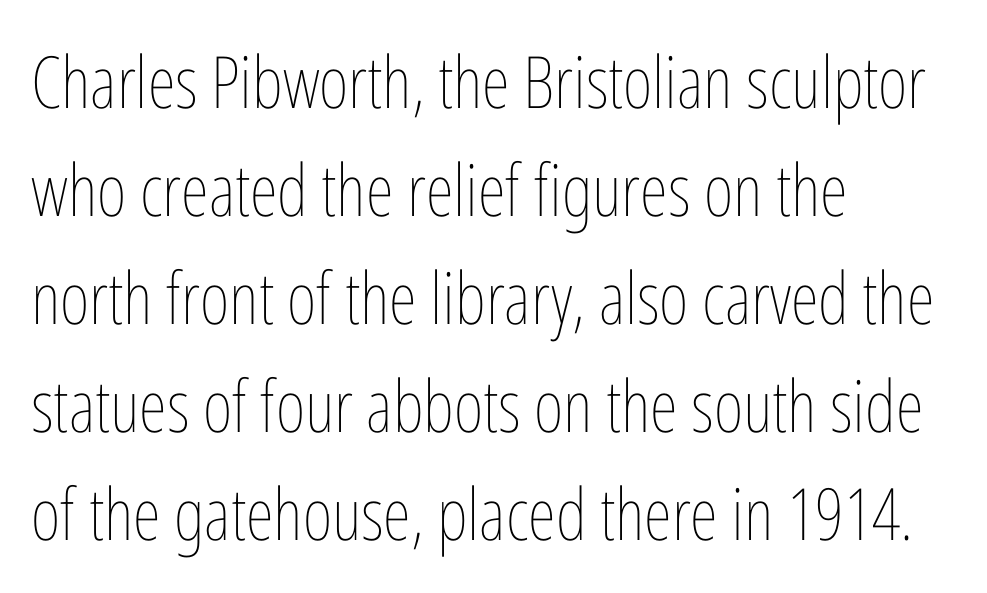
The image shows 72 px thin, condensed type, upright; set left-aligned, normal line spacing (1.5x), normal letter spacing, not underlined; low stroke contrast and a medium x-height.
